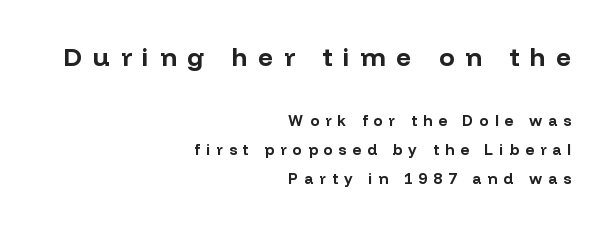
{"italic": "no", "bold": "yes", "underline": "no", "align": "right", "line_spacing": "loose", "line_spacing_ratio": 1.94, "letter_spacing": "wide", "letter_spacing_em": 0.41, "larger_block": "first", "size_ratio": 1.73, "glyph_px": 26}
